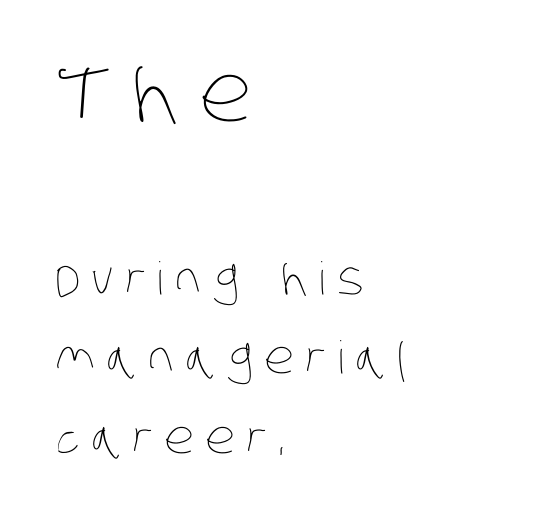
Nobody drew a line under any word here. Tracking here is generous; glyphs stand well apart from one another. The compositor pushed each line to the left boundary. The face used here is proportionally spaced, like ordinary book or web type. Counters stay open thanks to moderate or lighter strokes. The upper block of text is set noticeably larger than the block beneath it.
